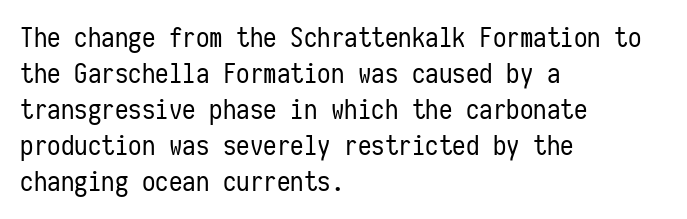
A clean baseline with only descenders dipping below it. The letters stand upright; this is a roman face. The letterforms sit shoulder to shoulder at normal distance. The compositor pushed each line to the left boundary.
